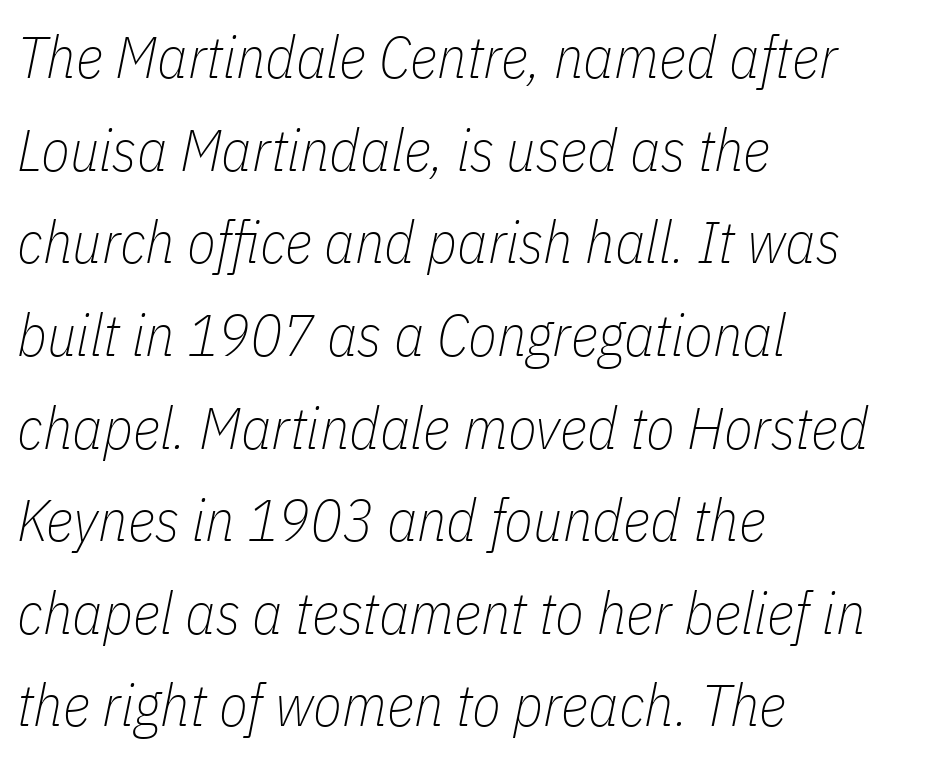
Q: Is the text bold? A: No.
Q: Is the text italic (slanted)? A: Yes, it leans right by about 11 degrees.
Q: Is the text underlined? A: No.
Q: How is the paragraph aligned? A: Left-aligned.
Q: Is the spacing between letters normal or unusually wide? A: Normal.
Q: Is the spacing between lines tight, normal or loose? A: Normal.
Q: Width (condensed, normal, or wide)? A: Condensed.
Q: Stroke contrast? A: Low.
Q: x-height? A: Medium.
Q: Monospaced? A: No.
